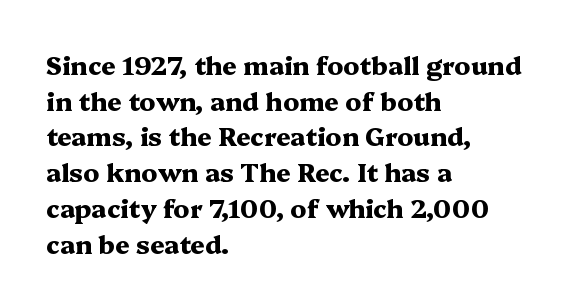
The image shows 25 px bold type, upright; set left-aligned, normal line spacing (1.43x), normal letter spacing, not underlined.
